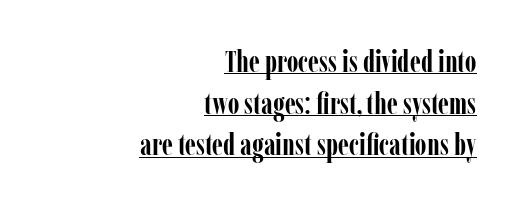
Q: Is the text bold? A: Yes.
Q: Is the text italic (slanted)? A: No, it is upright.
Q: Is the typeface a serif or a sans-serif typeface? A: Serif.
Q: Is the text underlined? A: Yes.
Q: How is the paragraph aligned? A: Right-aligned.
Q: Is the spacing between letters normal or unusually wide? A: Normal.
Q: Is the spacing between lines tight, normal or loose? A: Normal.
Q: Width (condensed, normal, or wide)? A: Condensed.
Q: Stroke contrast? A: Low.
Q: x-height? A: Medium.
Q: Monospaced? A: No.
